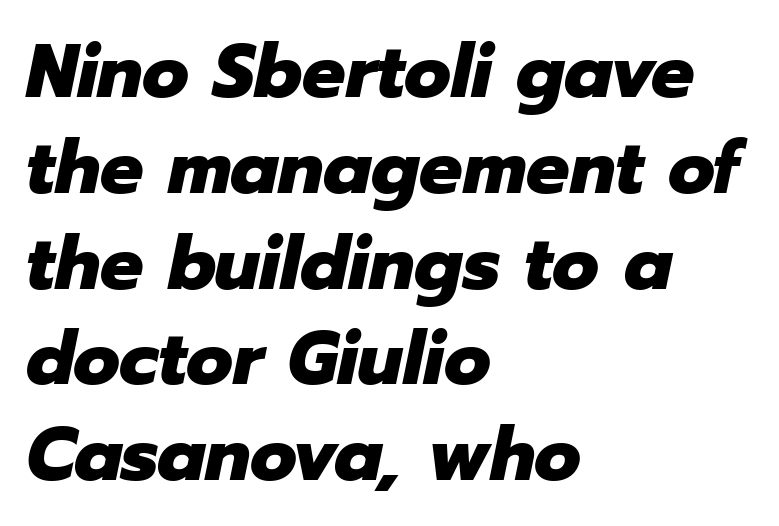
{"italic": "yes", "lean": "right", "slant_degrees": 12, "bold": "yes", "weight": "heavy", "width": "normal", "stroke_contrast": "low", "x_height": "medium", "monospaced": "no", "underline": "no", "align": "left", "line_spacing": "normal", "line_spacing_ratio": 1.26, "letter_spacing": "normal", "letter_spacing_em": 0.0, "glyph_px": 76}
